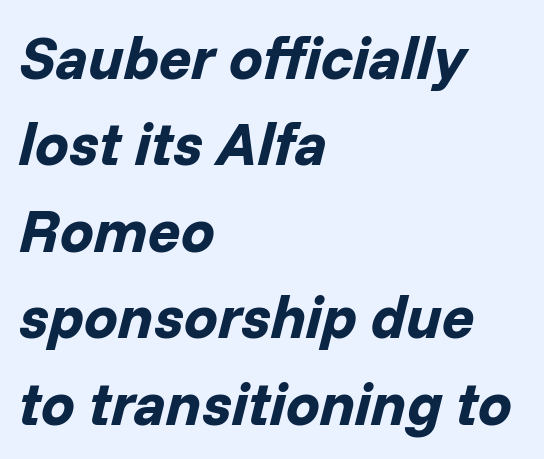
Q: Is the text bold? A: Yes.
Q: Is the text italic (slanted)? A: Yes, it leans right by about 14 degrees.
Q: Is the text underlined? A: No.
Q: How is the paragraph aligned? A: Left-aligned.
Q: Is the spacing between letters normal or unusually wide? A: Normal.
Q: Is the spacing between lines tight, normal or loose? A: Normal.
Q: Width (condensed, normal, or wide)? A: Normal.
Q: Stroke contrast? A: Low.
Q: x-height? A: Medium.
Q: Monospaced? A: No.
